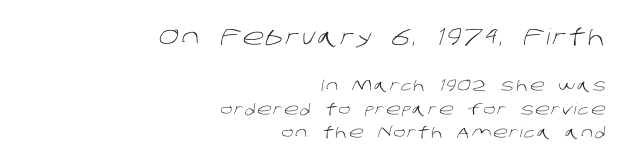
{"bold": "no", "underline": "no", "align": "right", "line_spacing": "normal", "line_spacing_ratio": 1.57, "larger_block": "first", "size_ratio": 1.47, "glyph_px": 22}
